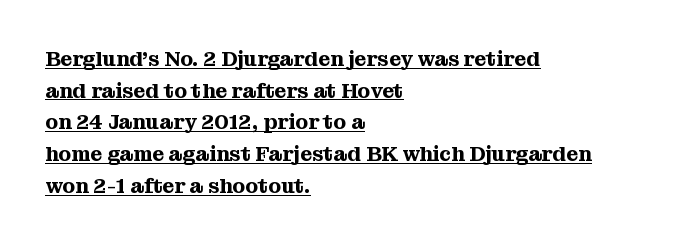
The image shows 21 px text type, upright; set left-aligned, normal line spacing (1.51x), normal letter spacing, underlined.
